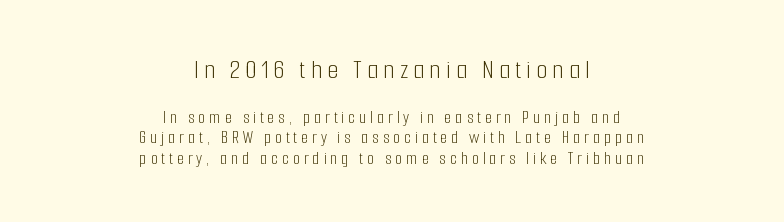
A typesetter would mark this as roman, not italic. Does the copy run flush right? No — it is centered line by line. The typesetting does not lean heavy: it is not bold. Does the type have serifs? No, each stem ends abruptly.
